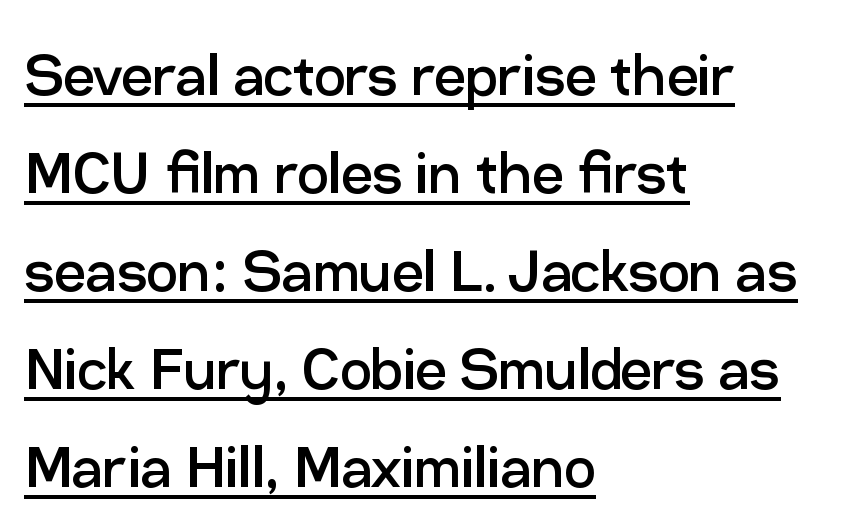
The image shows 70 px regular-weight sans-serif type, upright; set left-aligned, normal line spacing (1.4x), normal letter spacing, underlined; low stroke contrast and a medium x-height.
